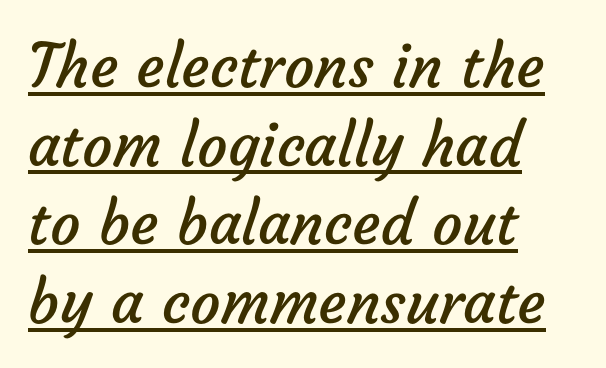
{"serif": "no", "bold": "no", "weight": "regular", "width": "normal", "stroke_contrast": "low", "x_height": "medium", "monospaced": "no", "underline": "yes", "align": "left", "line_spacing": "normal", "line_spacing_ratio": 1.31, "letter_spacing": "normal", "letter_spacing_em": 0.0, "glyph_px": 60}
